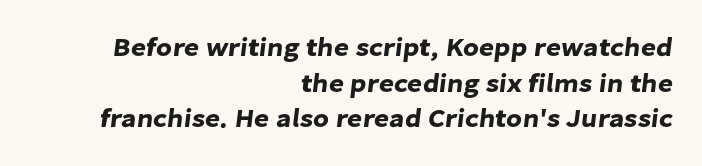
{"underline": "no", "align": "right", "line_spacing": "normal", "line_spacing_ratio": 1.37, "letter_spacing": "normal", "letter_spacing_em": 0.0, "glyph_px": 26}
